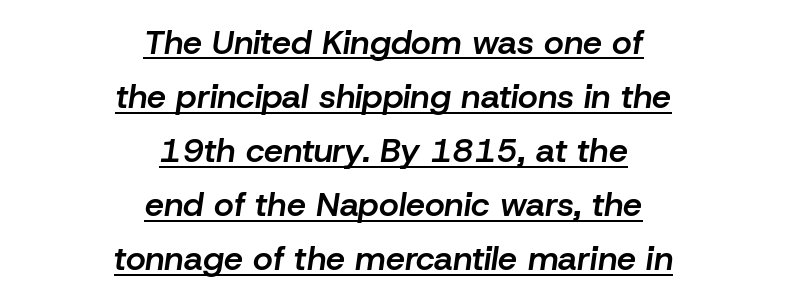
Q: Is the text bold? A: Semi-bold.
Q: Is the text italic (slanted)? A: Yes, it leans right by about 8 degrees.
Q: Is the text underlined? A: Yes.
Q: How is the paragraph aligned? A: Centered.
Q: Is the spacing between letters normal or unusually wide? A: Normal.
Q: Is the spacing between lines tight, normal or loose? A: Normal.
Q: Width (condensed, normal, or wide)? A: Normal.
Q: Stroke contrast? A: Low.
Q: x-height? A: Medium.
Q: Monospaced? A: No.
